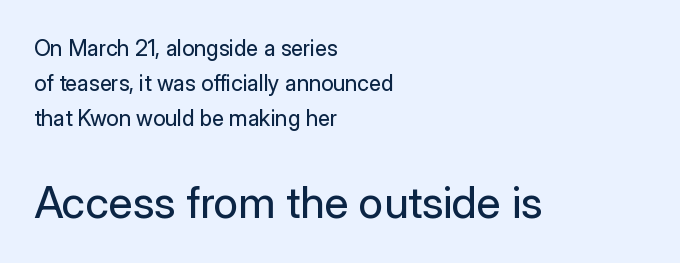
The image shows 44 px regular-weight sans-serif type, upright; set left-aligned, normal line spacing (1.6x), normal letter spacing, not underlined; the second (bottom) block is 2.0x larger; low stroke contrast and a medium x-height.
